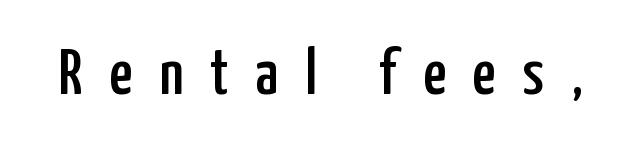
The image shows 65 px condensed sans-serif type, upright; set unusually wide letter spacing (+0.41 em), not underlined; low stroke contrast and a medium x-height.
